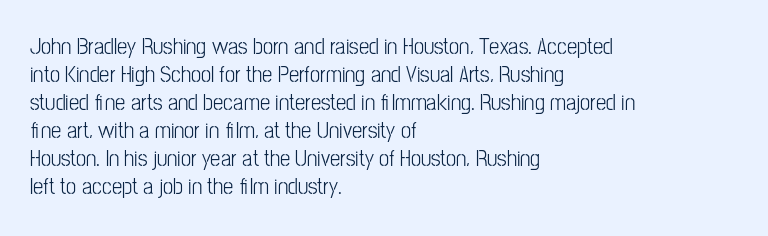
The image shows 23 px text type, upright; set left-aligned, line spacing 1.22x, normal letter spacing, not underlined.
